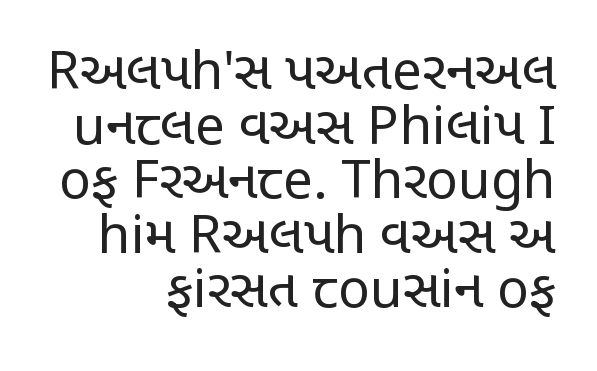
Each letter keeps its own natural width here, so spacing adapts to shape. This block would grow much taller if given ordinary leading; it's compressed now. Heft: none added — not bold. Quick note: underline off. To sum up the face: it is a sans, with no serifs.
